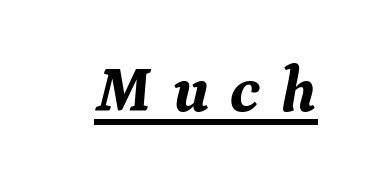
Examine the stroke ends and you'll spot serifs. Is the letter spacing exaggerated? Yes — the characters are pushed far apart. This sample has the flowing, uneven cadence of proportional lettering. Characters are canted at an angle relative to the baseline's perpendicular. Has an underline been added? It has. Bold? Absolutely — the strokes are thick and heavy.
